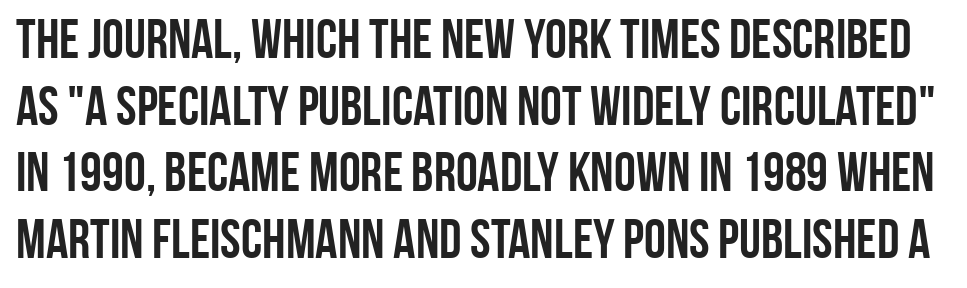
Italic: no, the glyphs are upright roman. Characters follow at the spacing the type designer built in. In terms of letterform style, serifs are entirely absent. You could not count columns in this text — the font is proportionally spaced. Just letters on the line, the space beneath them empty. Strokes here are thick enough to call this a true bold.
